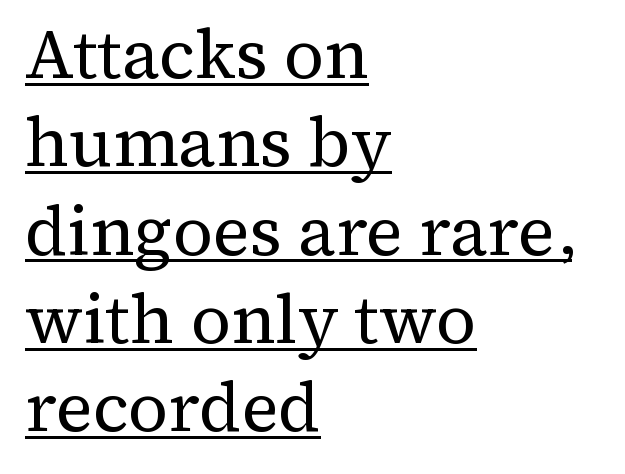
Q: Is the text bold? A: No.
Q: Is the text italic (slanted)? A: No, it is upright.
Q: Is the typeface a serif or a sans-serif typeface? A: Serif.
Q: Is the text underlined? A: Yes.
Q: How is the paragraph aligned? A: Left-aligned.
Q: Is the spacing between letters normal or unusually wide? A: Normal.
Q: Is the spacing between lines tight, normal or loose? A: Normal.
Q: Width (condensed, normal, or wide)? A: Normal.
Q: Stroke contrast? A: Medium.
Q: x-height? A: Medium.
Q: Monospaced? A: No.
